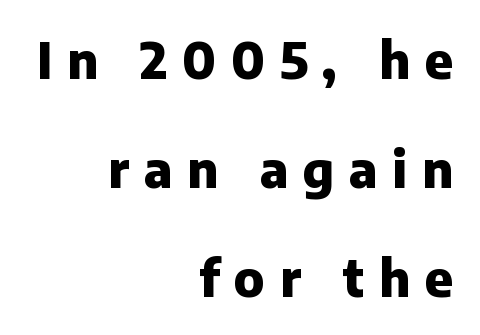
Q: Is the text bold? A: Yes.
Q: Is the text italic (slanted)? A: No, it is upright.
Q: Is the typeface a serif or a sans-serif typeface? A: Sans-serif.
Q: Is the text underlined? A: No.
Q: How is the paragraph aligned? A: Right-aligned.
Q: Is the spacing between letters normal or unusually wide? A: Unusually wide.
Q: Is the spacing between lines tight, normal or loose? A: Loose.
Q: Width (condensed, normal, or wide)? A: Normal.
Q: Stroke contrast? A: Low.
Q: x-height? A: Medium.
Q: Monospaced? A: No.
